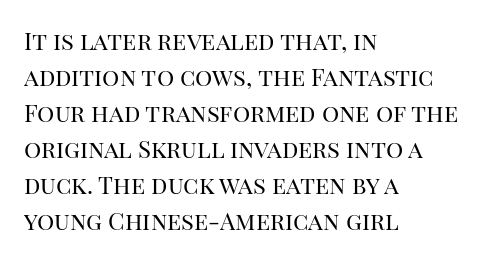
Q: Is the text bold? A: No.
Q: Is the text italic (slanted)? A: No, it is upright.
Q: Is the text underlined? A: No.
Q: How is the paragraph aligned? A: Left-aligned.
Q: Is the spacing between letters normal or unusually wide? A: Normal.
Q: Is the spacing between lines tight, normal or loose? A: Normal.
